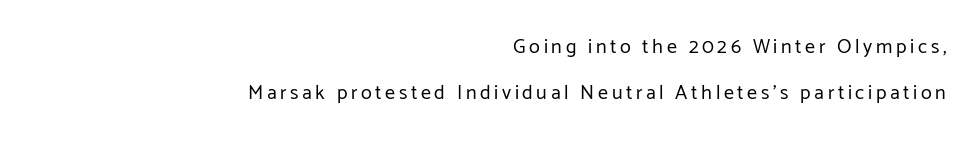
The image shows 20 px text type, upright; set right-aligned, loose line spacing (2.31x), not underlined.
